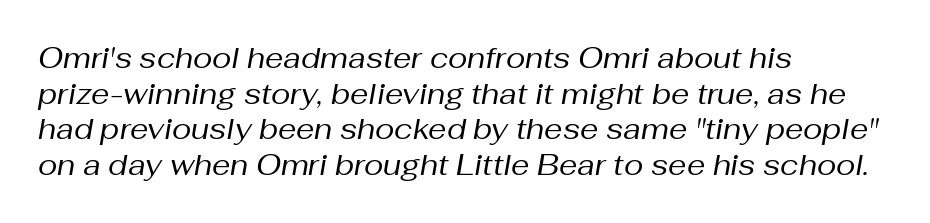
This sample uses plain, unmodified letter spacing. Character widths vary here, with narrow letters taking less room than wide ones. These lines are set flush left with a ragged right edge. Observe the lean: these are italic letterforms. The baseline area is clear. The letterforms sit at book weight or below.
